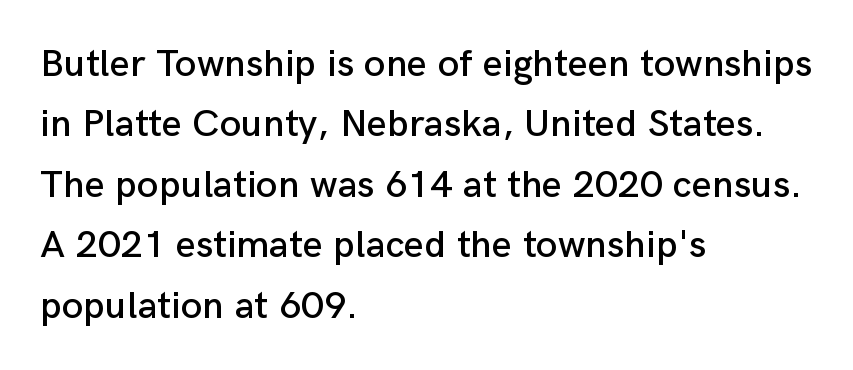
In terms of letterform style, serifs are entirely absent. Regular leading. The string is rendered with underlining switched off. Does the lettering tilt? It doesn't — this is upright. This rendering uses left alignment, leaving the right contour irregular. Proportional: the letters do not fall into vertical columns.
